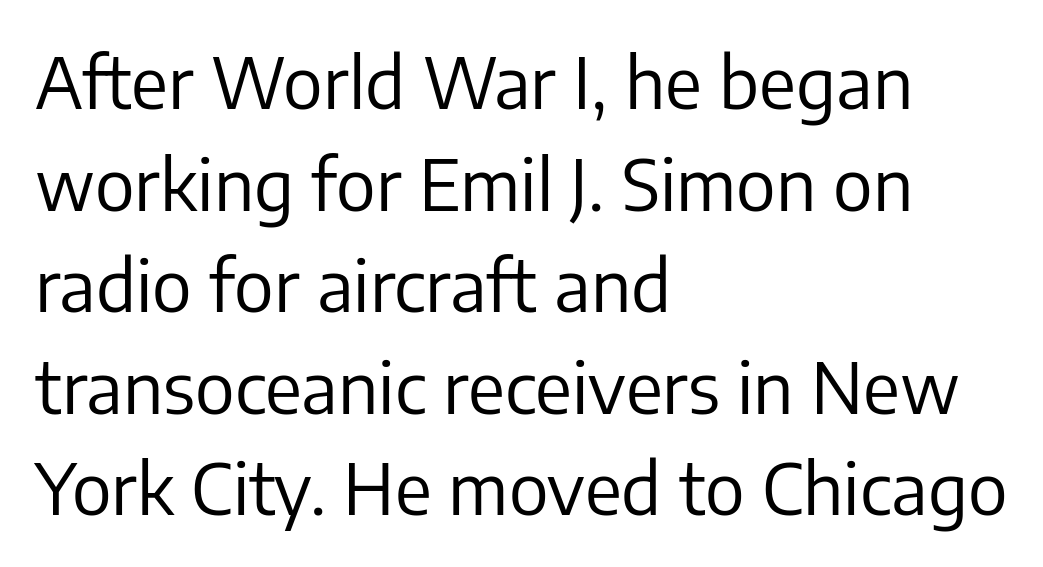
The image shows 71 px regular-weight sans-serif type, upright; set left-aligned, normal line spacing (1.43x), normal letter spacing, not underlined; low stroke contrast and a medium x-height.
